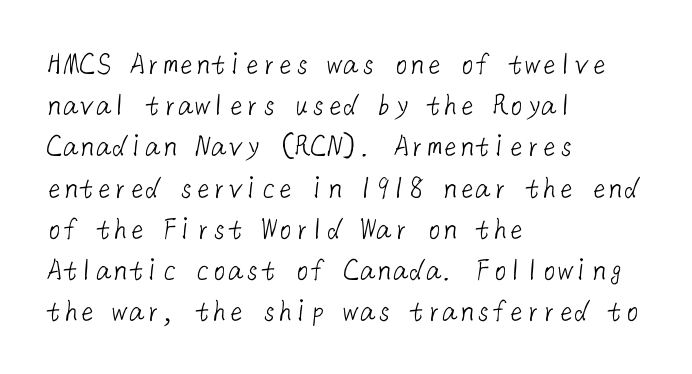
Q: Is the text bold? A: No.
Q: Is the typeface a serif or a sans-serif typeface? A: Sans-serif.
Q: Is the text underlined? A: No.
Q: How is the paragraph aligned? A: Left-aligned.
Q: Is the spacing between letters normal or unusually wide? A: Normal.
Q: Is the spacing between lines tight, normal or loose? A: Normal.
Q: Width (condensed, normal, or wide)? A: Normal.
Q: Stroke contrast? A: Low.
Q: x-height? A: Medium.
